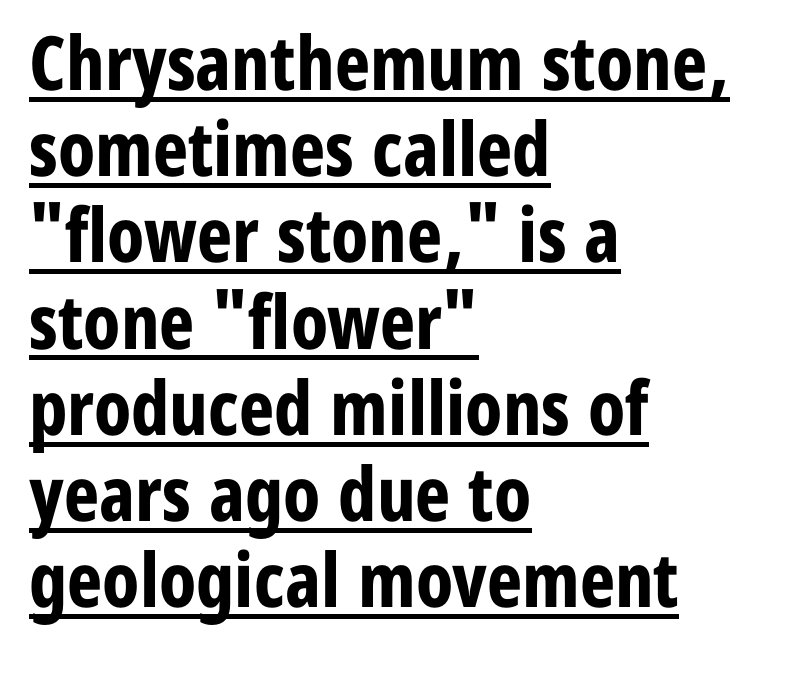
Q: Is the text bold? A: Yes.
Q: Is the text italic (slanted)? A: No, it is upright.
Q: Is the typeface a serif or a sans-serif typeface? A: Sans-serif.
Q: Is the text underlined? A: Yes.
Q: How is the paragraph aligned? A: Left-aligned.
Q: Is the spacing between letters normal or unusually wide? A: Normal.
Q: Is the spacing between lines tight, normal or loose? A: Tight.
Q: Width (condensed, normal, or wide)? A: Condensed.
Q: Stroke contrast? A: Low.
Q: x-height? A: Medium.
Q: Monospaced? A: No.
